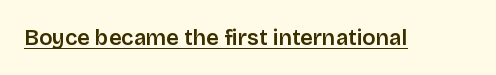
Compared with typical body copy, the letter spacing here is the same. Honestly, the underline is the first thing you notice here. No italicization has been applied; the sample stays upright.
